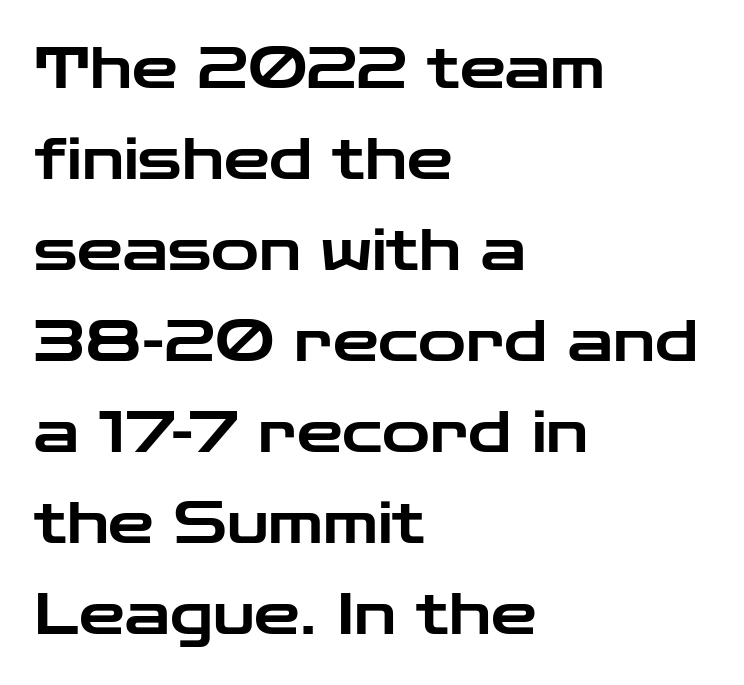
Q: Is the text italic (slanted)? A: No, it is upright.
Q: Is the typeface a serif or a sans-serif typeface? A: Sans-serif.
Q: Is the text underlined? A: No.
Q: How is the paragraph aligned? A: Left-aligned.
Q: Is the spacing between letters normal or unusually wide? A: Normal.
Q: Is the spacing between lines tight, normal or loose? A: Normal.
Q: Width (condensed, normal, or wide)? A: Wide.
Q: Stroke contrast? A: Low.
Q: x-height? A: Medium.
Q: Monospaced? A: No.
